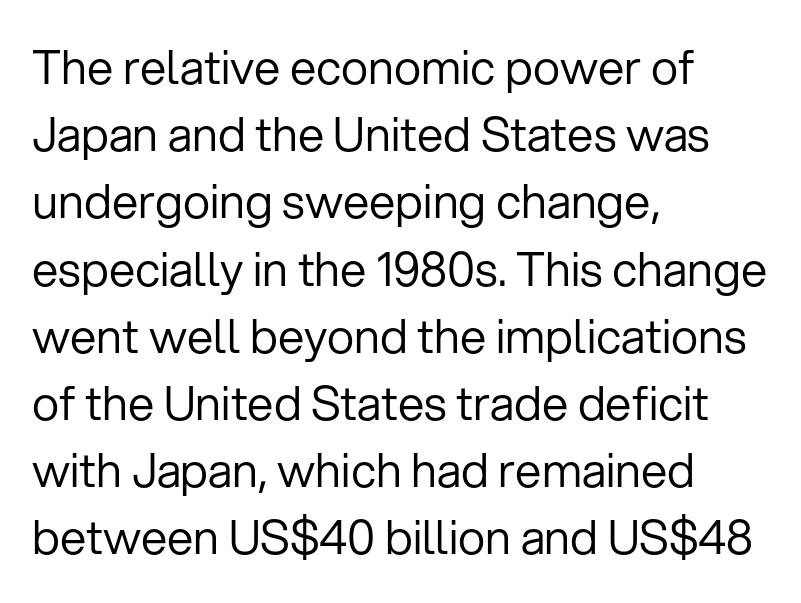
{"serif": "no", "italic": "no", "bold": "no", "weight": "regular", "width": "normal", "stroke_contrast": "low", "x_height": "medium", "monospaced": "no", "underline": "no", "align": "left", "line_spacing": "normal", "line_spacing_ratio": 1.43, "letter_spacing": "normal", "letter_spacing_em": 0.0, "glyph_px": 47}
